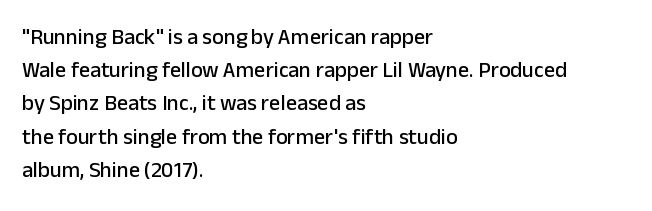
{"italic": "no", "underline": "no", "align": "left", "line_spacing": "normal", "line_spacing_ratio": 1.51, "letter_spacing": "normal", "letter_spacing_em": 0.0, "glyph_px": 22}
